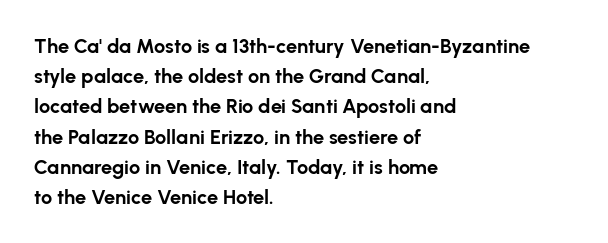
The image shows 20 px bold type, upright; set left-aligned, normal line spacing (1.51x), normal letter spacing, not underlined.
